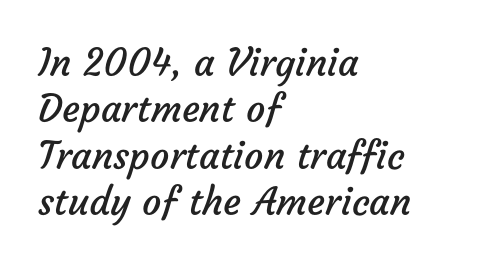
The image shows 38 px regular-weight sans-serif type; set left-aligned, line spacing 1.22x, normal letter spacing, not underlined; low stroke contrast and a medium x-height.
